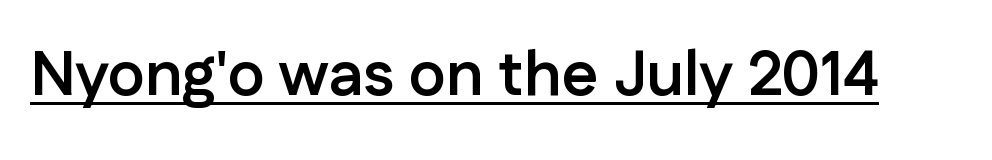
The rendering uses natural spacing where letterforms have individual widths. Inter-character spacing is left at the font's built-in metrics. Unlike a traditional serif, this face leaves its strokes unadorned. Underline: present.
